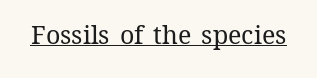
{"italic": "no", "bold": "no", "underline": "yes", "letter_spacing": "normal", "letter_spacing_em": 0.0, "glyph_px": 25}
